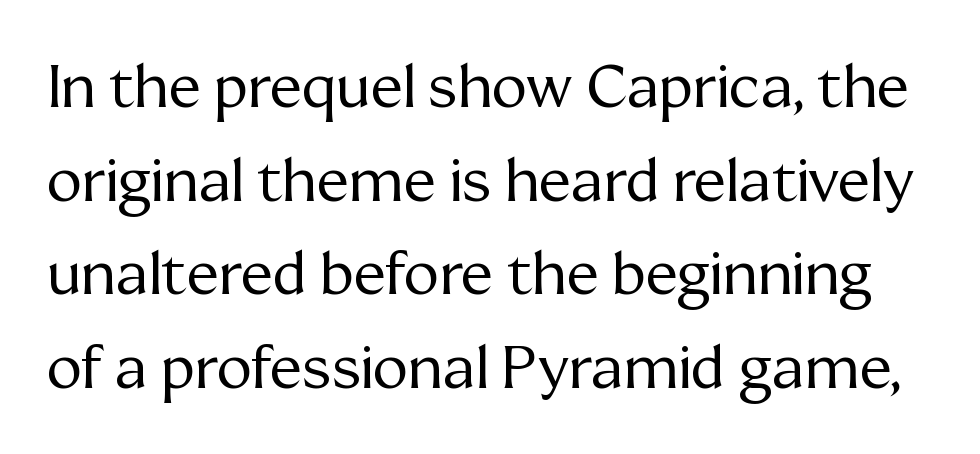
{"serif": "yes", "italic": "no", "bold": "no", "weight": "regular", "width": "normal", "stroke_contrast": "medium", "x_height": "medium", "monospaced": "no", "underline": "no", "line_spacing": "normal", "line_spacing_ratio": 1.56, "letter_spacing": "normal", "letter_spacing_em": 0.0, "glyph_px": 60}
